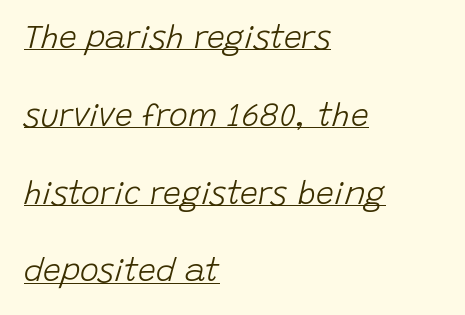
Q: Is the text bold? A: No.
Q: Is the text italic (slanted)? A: Yes, it leans right by about 15 degrees.
Q: Is the text underlined? A: Yes.
Q: How is the paragraph aligned? A: Left-aligned.
Q: Is the spacing between letters normal or unusually wide? A: Normal.
Q: Is the spacing between lines tight, normal or loose? A: Loose.
Q: Width (condensed, normal, or wide)? A: Normal.
Q: Stroke contrast? A: Low.
Q: x-height? A: Large.
Q: Monospaced? A: No.
